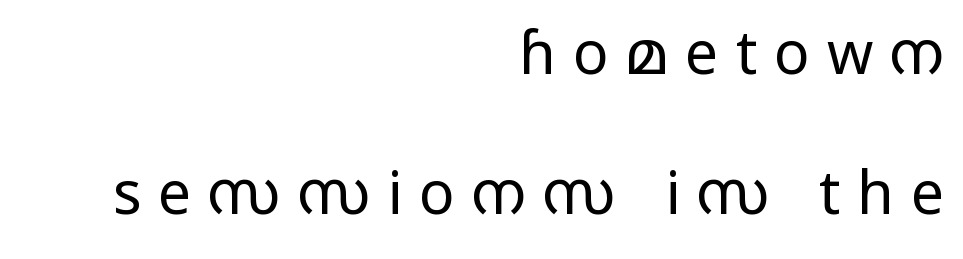
{"serif": "no", "italic": "no", "bold": "no", "weight": "regular", "width": "wide", "stroke_contrast": "low", "x_height": "medium", "monospaced": "no", "underline": "no", "align": "right", "line_spacing": "loose", "line_spacing_ratio": 2.38, "letter_spacing": "wide", "letter_spacing_em": 0.29, "glyph_px": 59}
